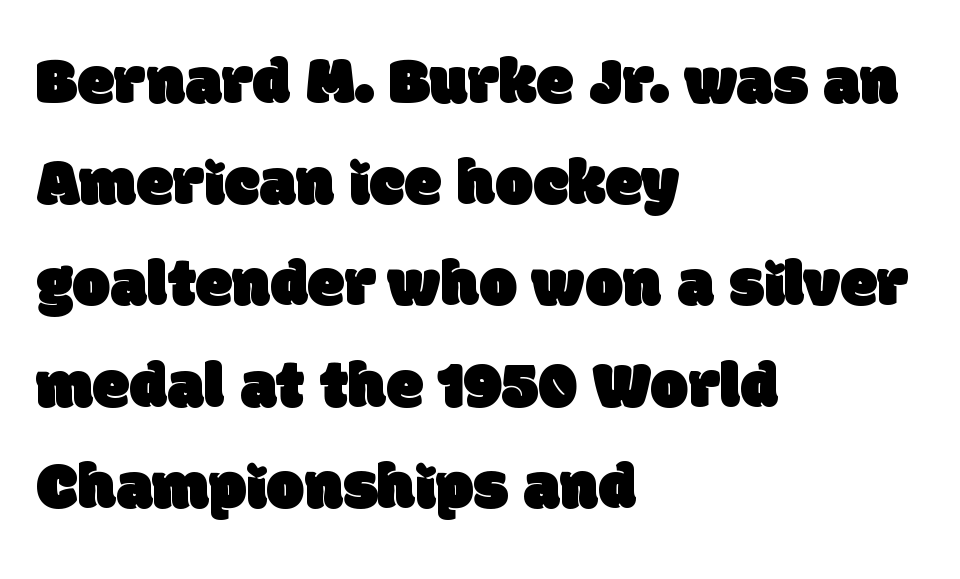
{"serif": "no", "width": "normal", "stroke_contrast": "low", "x_height": "large", "monospaced": "no", "underline": "no", "align": "left", "line_spacing": "normal", "line_spacing_ratio": 1.51, "letter_spacing": "normal", "letter_spacing_em": 0.0, "glyph_px": 67}
